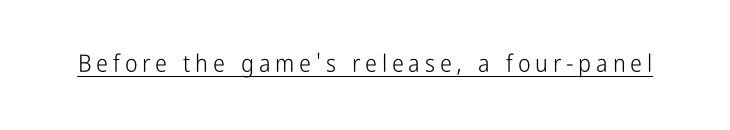
Q: Is the text bold? A: No.
Q: Is the text italic (slanted)? A: No, it is upright.
Q: Is the text underlined? A: Yes.
Q: Is the spacing between letters normal or unusually wide? A: Unusually wide.
